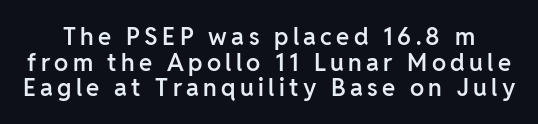
{"italic": "no", "bold": "semi", "underline": "no", "line_spacing": "tight", "line_spacing_ratio": 1.07, "glyph_px": 24}
